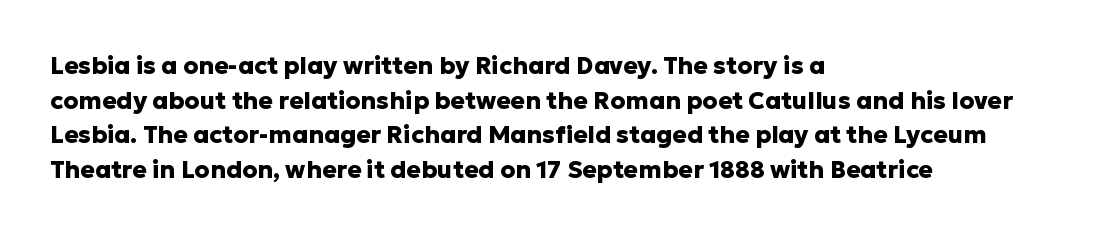
Rule under the text: the space is simply empty. Nothing unusual about the tracking: characters are spaced as the font intends. Leading: standard. This sample uses an upright cut, with every glyph sitting square on the baseline. Set as a true bold cut, around the 700 mark. Line beginnings align vertically; line endings do not.
